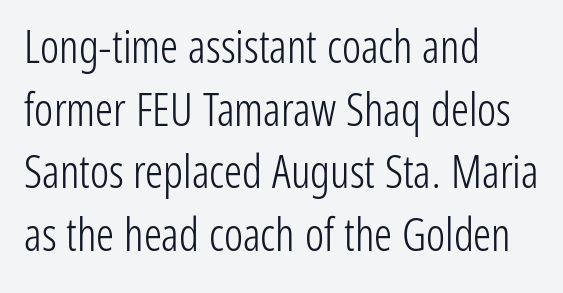
Q: Is the text bold? A: No.
Q: Is the text italic (slanted)? A: No, it is upright.
Q: Is the typeface a serif or a sans-serif typeface? A: Sans-serif.
Q: Is the text underlined? A: No.
Q: How is the paragraph aligned? A: Left-aligned.
Q: Is the spacing between letters normal or unusually wide? A: Normal.
Q: Is the spacing between lines tight, normal or loose? A: Normal.
Q: Width (condensed, normal, or wide)? A: Condensed.
Q: Stroke contrast? A: Low.
Q: x-height? A: Medium.
Q: Monospaced? A: No.
